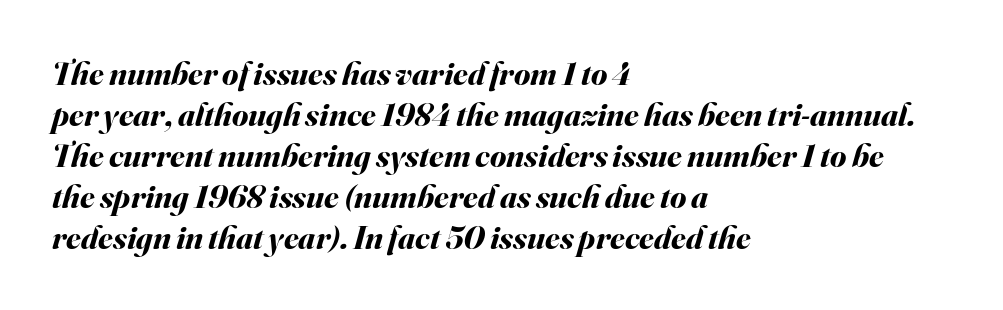
The image shows 33 px bold type, italic (leaning right); set left-aligned, line spacing 1.24x, normal letter spacing, not underlined; medium stroke contrast and a small x-height.
